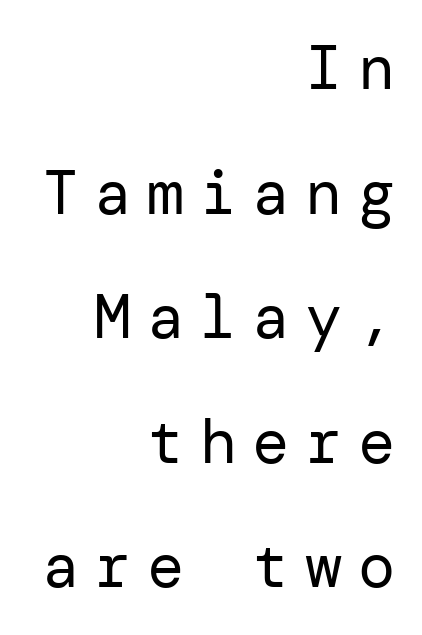
{"serif": "no", "italic": "no", "bold": "no", "weight": "regular", "width": "normal", "stroke_contrast": "low", "x_height": "medium", "underline": "no", "align": "right", "line_spacing": "loose", "line_spacing_ratio": 2.01, "letter_spacing": "wide", "letter_spacing_em": 0.25, "glyph_px": 62}
